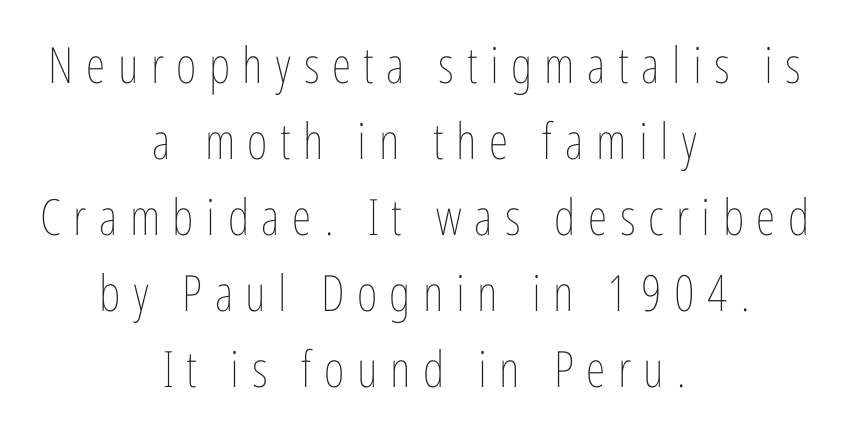
{"italic": "no", "bold": "no", "weight": "thin", "width": "condensed", "stroke_contrast": "low", "x_height": "medium", "monospaced": "no", "underline": "no", "align": "center", "line_spacing": "normal", "line_spacing_ratio": 1.52, "letter_spacing": "wide", "letter_spacing_em": 0.25, "glyph_px": 50}
